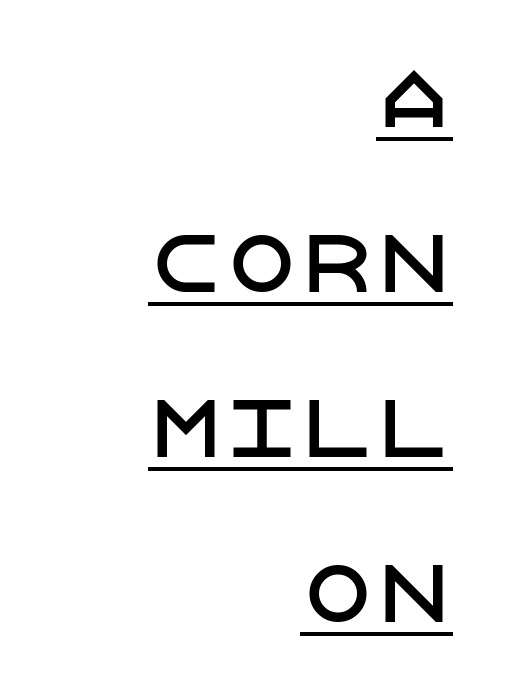
The image shows 76 px sans-serif type, upright; set right-aligned, loose line spacing (2.17x), normal letter spacing, underlined; low stroke contrast and a large x-height.
